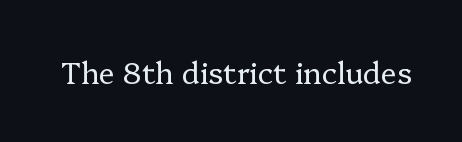
Ink coverage per letter is moderate at most. Clear beneath every line of the passage. Serifs: yes, visible at the terminals of the letterforms. The passage shown has conventional tracking throughout. Designer's note — italics off, roman on.
